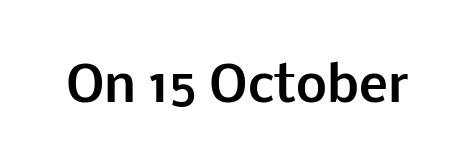
Q: Is the text bold? A: Yes.
Q: Is the text italic (slanted)? A: No, it is upright.
Q: Is the typeface a serif or a sans-serif typeface? A: Sans-serif.
Q: Is the text underlined? A: No.
Q: Is the spacing between letters normal or unusually wide? A: Normal.
Q: Width (condensed, normal, or wide)? A: Normal.
Q: Stroke contrast? A: Low.
Q: x-height? A: Medium.
Q: Monospaced? A: No.
